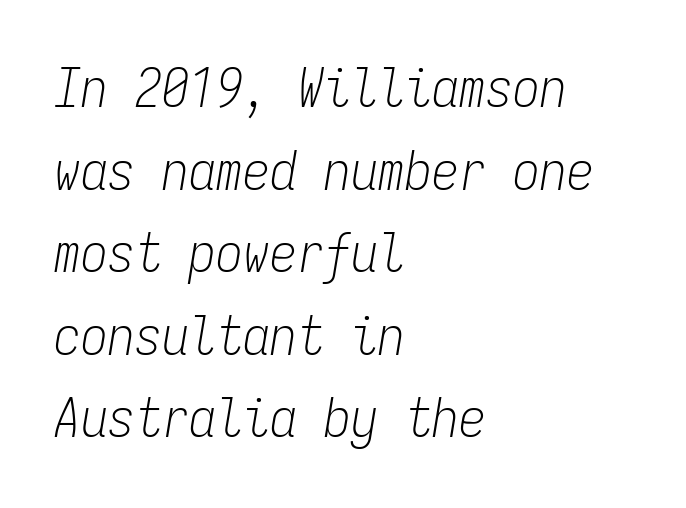
Students, note that the glyphs here touch the page at normal intervals. Spacing verdict: monospaced, one width for all characters. Think standard paragraph weight, or any step lighter than that. How would I describe the line gaps? Plain and ordinary. Where is the straight margin? On the left. Would a proofreader flag this as italicized? Yes.
